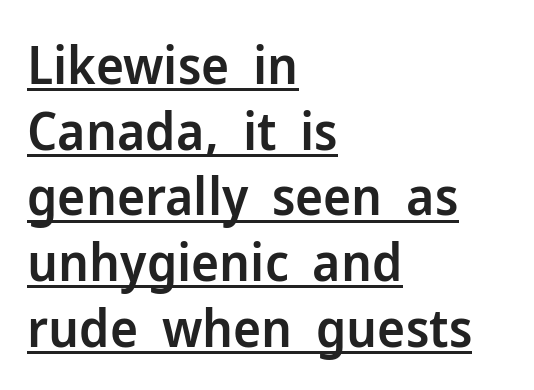
How are the letters spaced? Ordinarily, with no added tracking. Ordinary non-slanted type is in use. A semibold gives these letters moderate extra thickness, short of bold. This is sans-serif lettering, the kind often seen on screens and signage.
